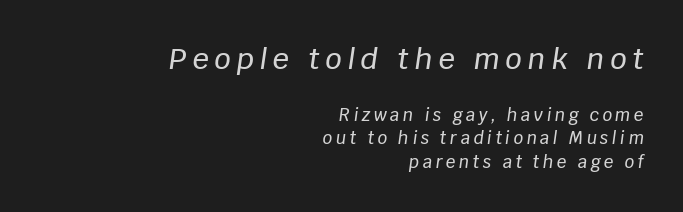
The image shows 29 px text type, italic (leaning right); set right-aligned, normal line spacing (1.39x), unusually wide letter spacing (+0.2 em), not underlined; the first (top) block is 1.71x larger; low stroke contrast and a large x-height.
